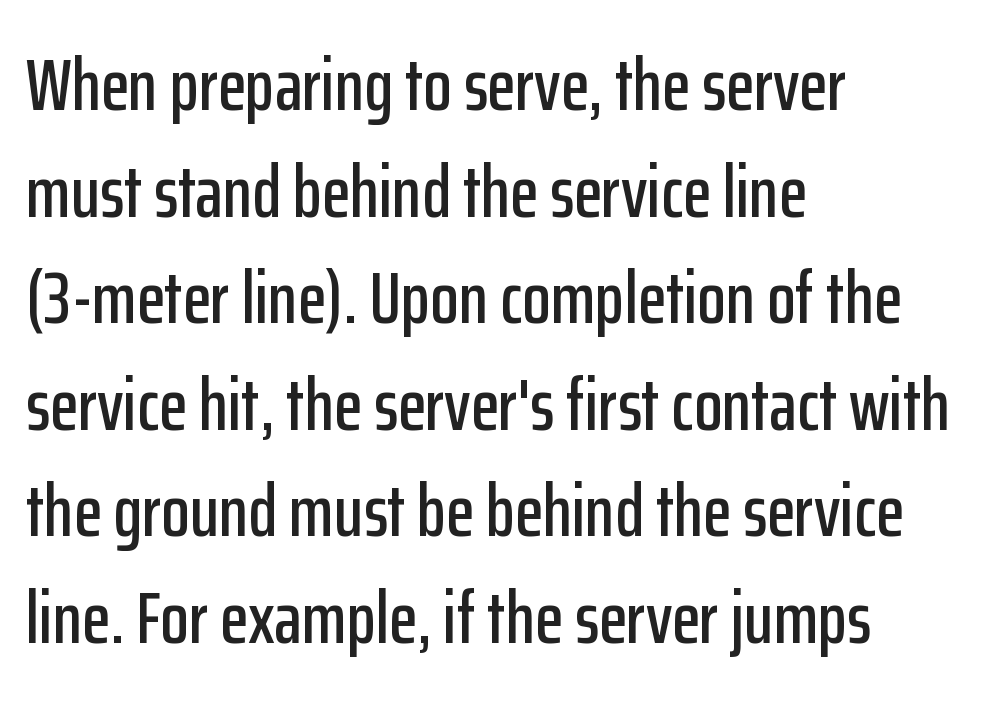
The image shows 74 px condensed sans-serif type, upright; set left-aligned, normal line spacing (1.44x), normal letter spacing, not underlined; low stroke contrast and a medium x-height.
